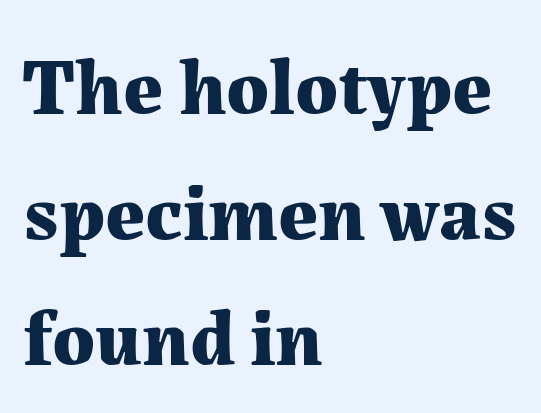
Q: Is the text bold? A: Yes.
Q: Is the text italic (slanted)? A: No, it is upright.
Q: Is the typeface a serif or a sans-serif typeface? A: Serif.
Q: Is the text underlined? A: No.
Q: How is the paragraph aligned? A: Left-aligned.
Q: Is the spacing between letters normal or unusually wide? A: Normal.
Q: Is the spacing between lines tight, normal or loose? A: Normal.
Q: Width (condensed, normal, or wide)? A: Normal.
Q: Stroke contrast? A: Medium.
Q: x-height? A: Medium.
Q: Monospaced? A: No.
